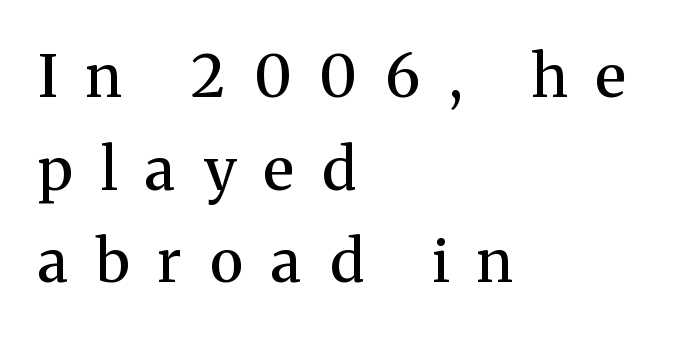
Q: Is the text bold? A: Semi-bold.
Q: Is the text italic (slanted)? A: No, it is upright.
Q: Is the typeface a serif or a sans-serif typeface? A: Serif.
Q: Is the text underlined? A: No.
Q: How is the paragraph aligned? A: Left-aligned.
Q: Is the spacing between letters normal or unusually wide? A: Unusually wide.
Q: Is the spacing between lines tight, normal or loose? A: Normal.
Q: Width (condensed, normal, or wide)? A: Normal.
Q: Stroke contrast? A: Medium.
Q: x-height? A: Medium.
Q: Monospaced? A: No.
